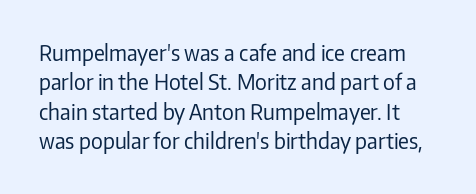
Q: Is the text bold? A: No.
Q: Is the text italic (slanted)? A: No, it is upright.
Q: Is the text underlined? A: No.
Q: Is the spacing between letters normal or unusually wide? A: Normal.
Q: Is the spacing between lines tight, normal or loose? A: Normal.
